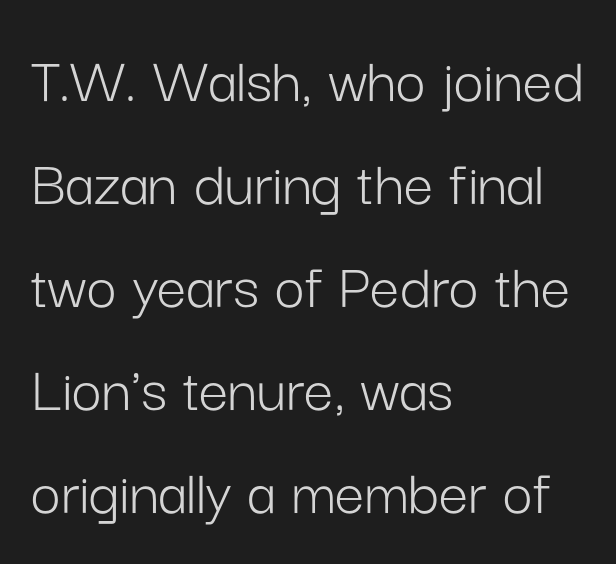
Q: Is the text bold? A: No.
Q: Is the text italic (slanted)? A: No, it is upright.
Q: Is the typeface a serif or a sans-serif typeface? A: Sans-serif.
Q: Is the text underlined? A: No.
Q: How is the paragraph aligned? A: Left-aligned.
Q: Is the spacing between letters normal or unusually wide? A: Normal.
Q: Is the spacing between lines tight, normal or loose? A: Normal.
Q: Width (condensed, normal, or wide)? A: Normal.
Q: Stroke contrast? A: Low.
Q: x-height? A: Medium.
Q: Monospaced? A: No.
